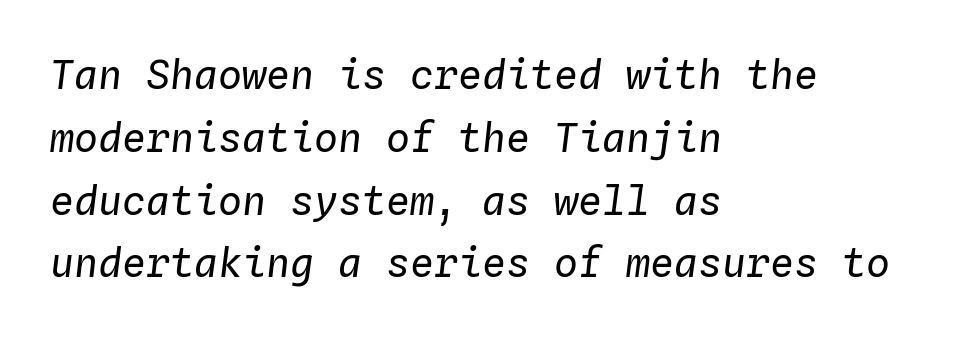
The image shows 40 px regular-weight type, italic (leaning right), monospaced; set left-aligned, normal line spacing (1.57x), normal letter spacing, not underlined; low stroke contrast and a medium x-height.
